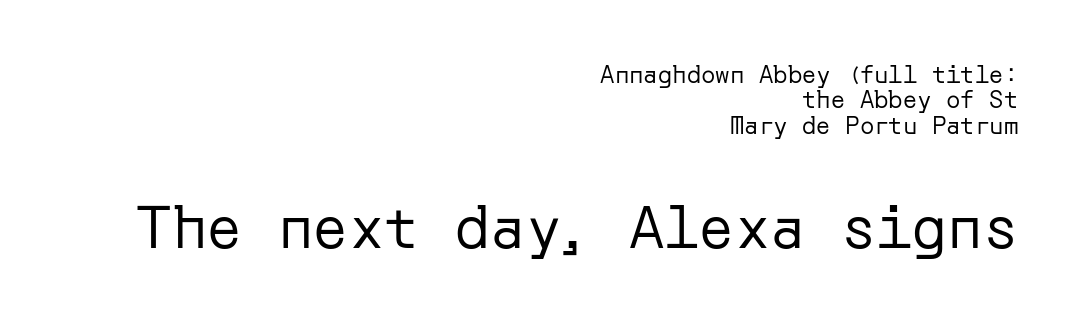
The image shows 59 px regular-weight sans-serif type, upright; set right-aligned, tight line spacing (1.06x), normal letter spacing, not underlined; the second (bottom) block is 2.46x larger; low stroke contrast and a medium x-height.
